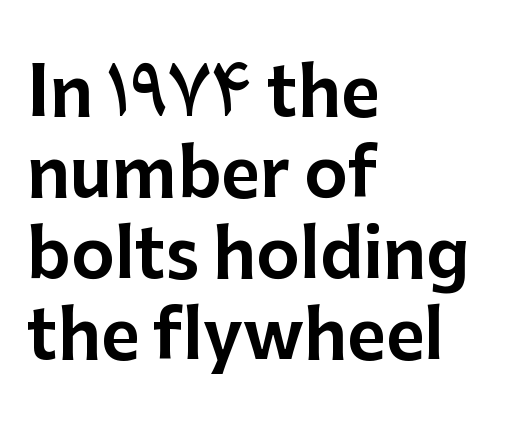
{"serif": "no", "italic": "no", "width": "normal", "stroke_contrast": "low", "x_height": "medium", "monospaced": "no", "underline": "no", "align": "left", "line_spacing_ratio": 1.21, "letter_spacing": "normal", "letter_spacing_em": 0.0, "glyph_px": 67}
